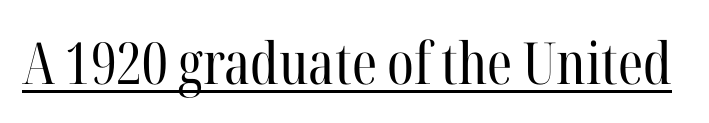
The passage shown is typed in a proportional face where columns would drift. In terms of letterform style, serifs are clearly present. The letters stand upright; this is a roman face. Like a heading marked for emphasis, these lines bear an underscore. Letter spacing: default.
